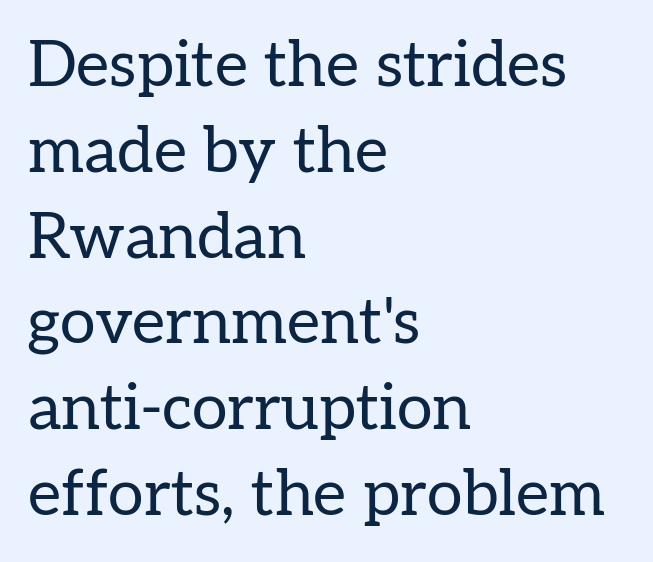
The image shows 64 px regular-weight serif type, upright; set left-aligned, normal line spacing (1.34x), normal letter spacing, not underlined; low stroke contrast and a medium x-height.
